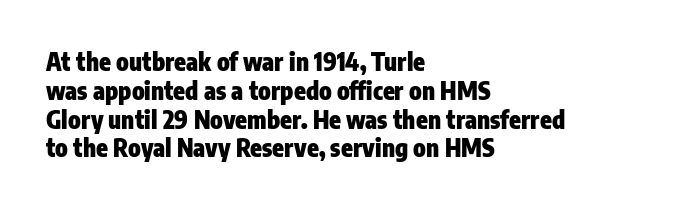
{"italic": "no", "bold": "yes", "underline": "no", "align": "left", "line_spacing_ratio": 1.2, "letter_spacing": "normal", "letter_spacing_em": 0.0, "glyph_px": 24}
